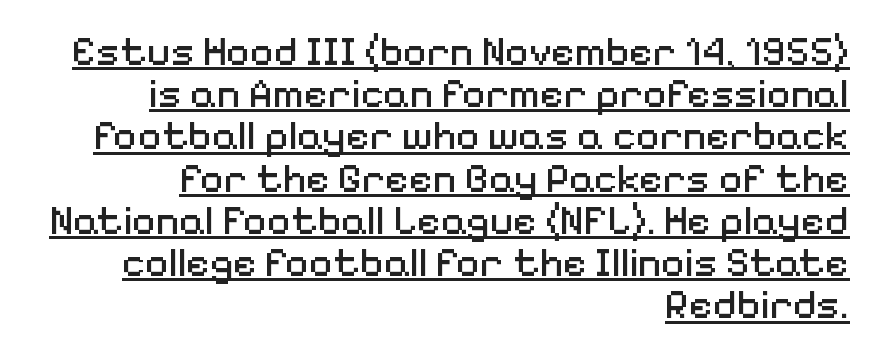
The image shows 41 px regular-weight sans-serif type, upright; set right-aligned, tight line spacing (1.03x), normal letter spacing, underlined; medium stroke contrast and a medium x-height.
